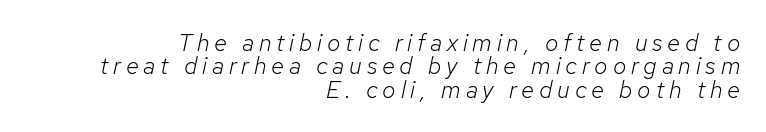
The image shows 24 px text type, italic (leaning right); set right-aligned, tight line spacing (0.97x), unusually wide letter spacing (+0.2 em), not underlined.
